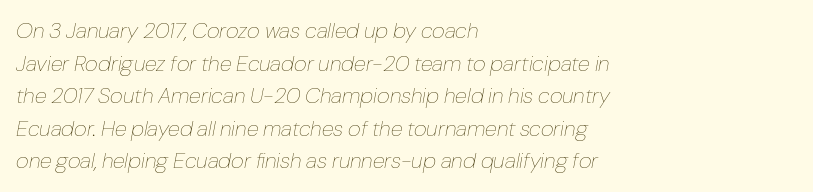
The image shows 22 px text type, italic (leaning right); set left-aligned, normal line spacing (1.48x), normal letter spacing, not underlined.
